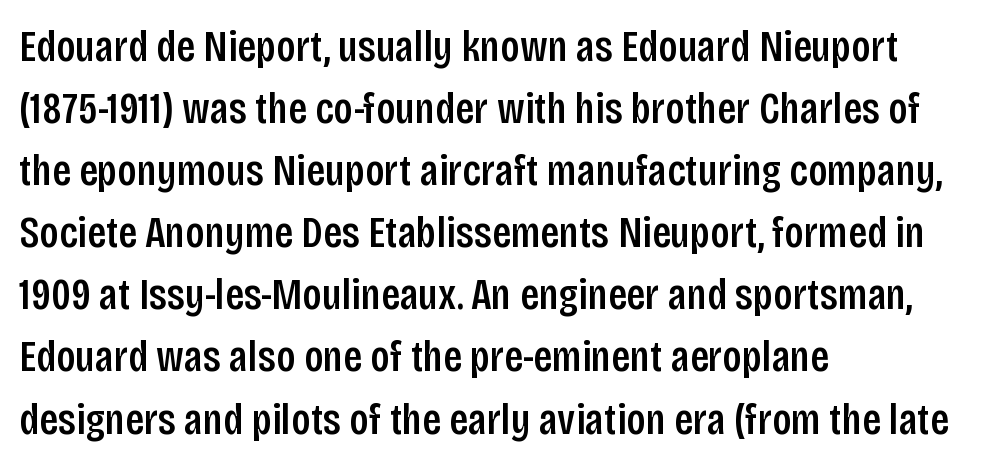
Anything drawn beneath the words? Only blank space. The letters advance in unequal steps, a hallmark of proportional type. In terms of leading, this rendering sits right in the middle. If you drew a line through each stem, it would be perfectly vertical. Words appear dense and cohesive because spacing is normal. The ragged edge is on the right, which tells us the setting is flush left.
